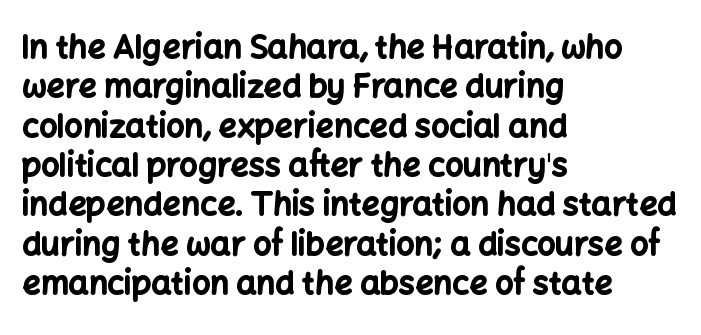
Quick note: underline off. Line starts are locked; line ends wander. Each letter keeps its own natural width here, so spacing adapts to shape. Its strokes are broad and dark, the hallmark of bold type.
